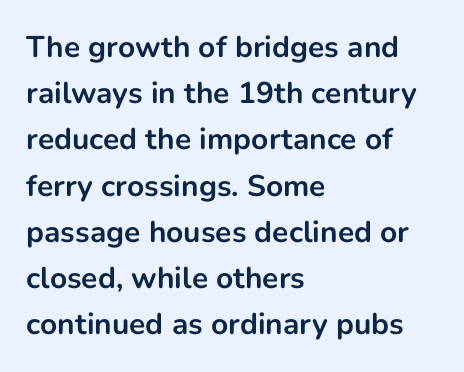
The image shows 30 px bold sans-serif type, upright; set left-aligned, normal line spacing (1.54x), normal letter spacing, not underlined; low stroke contrast and a medium x-height.
